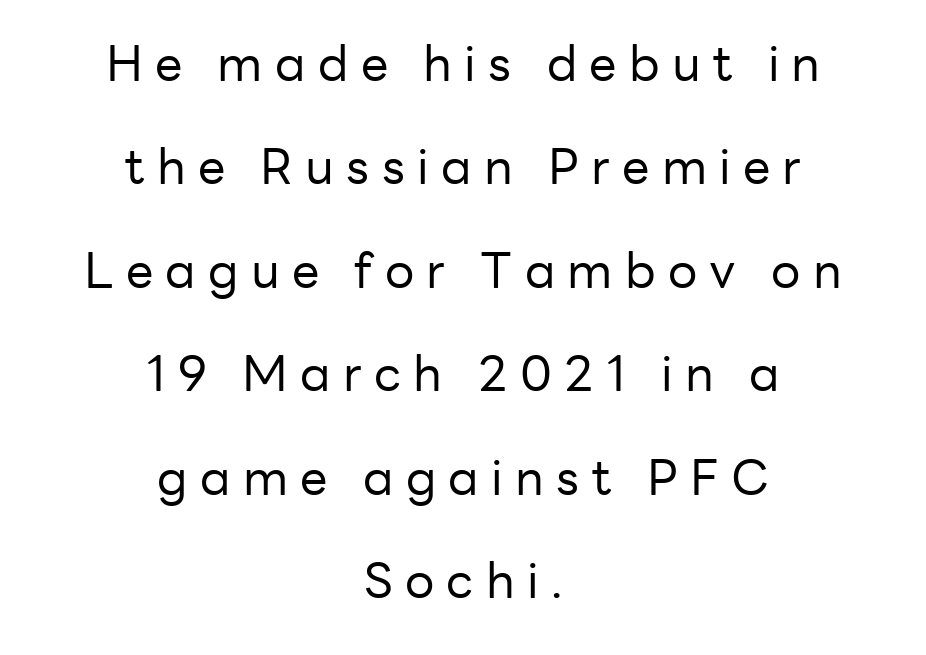
{"serif": "no", "italic": "no", "bold": "no", "weight": "regular", "width": "normal", "stroke_contrast": "low", "x_height": "medium", "monospaced": "no", "underline": "no", "align": "center", "line_spacing": "loose", "line_spacing_ratio": 2.11, "letter_spacing": "wide", "letter_spacing_em": 0.25, "glyph_px": 49}
